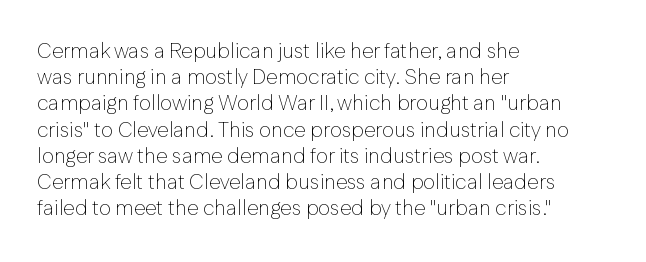
The image shows 21 px text type, upright; set left-aligned, normal line spacing (1.25x), normal letter spacing, not underlined.
